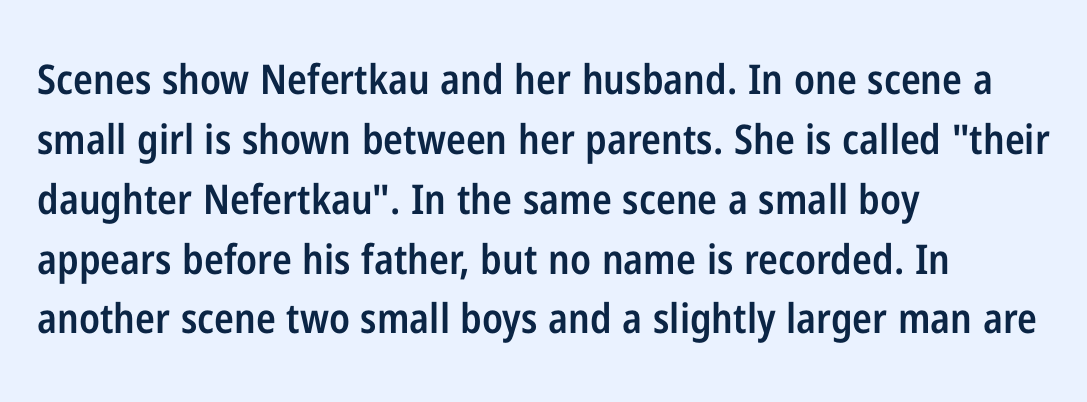
{"serif": "no", "italic": "no", "bold": "semi", "weight": "semibold", "width": "condensed", "stroke_contrast": "low", "x_height": "medium", "monospaced": "no", "underline": "no", "align": "left", "line_spacing": "normal", "line_spacing_ratio": 1.46, "letter_spacing": "normal", "letter_spacing_em": 0.0, "glyph_px": 41}
